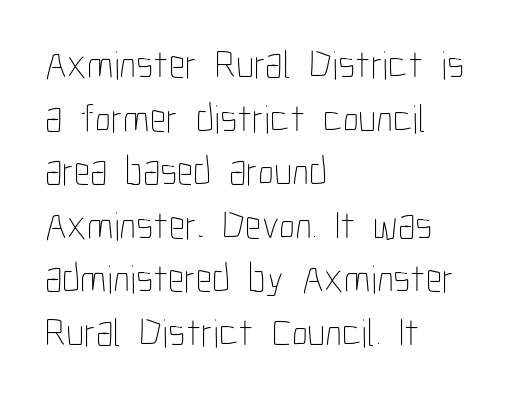
{"italic": "no", "bold": "no", "weight": "thin", "width": "condensed", "stroke_contrast": "low", "x_height": "medium", "monospaced": "no", "underline": "no", "align": "left", "line_spacing": "normal", "line_spacing_ratio": 1.34, "letter_spacing": "normal", "letter_spacing_em": 0.0, "glyph_px": 40}
